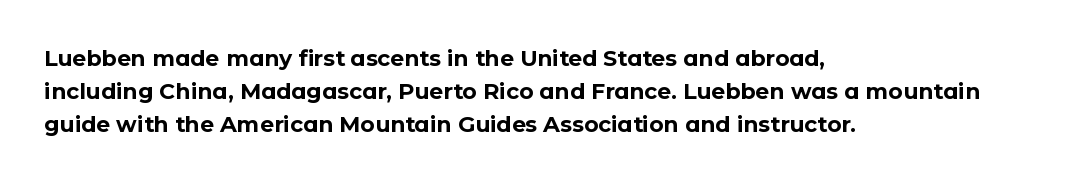
Q: Is the text bold? A: Yes.
Q: Is the text italic (slanted)? A: No, it is upright.
Q: Is the text underlined? A: No.
Q: How is the paragraph aligned? A: Left-aligned.
Q: Is the spacing between letters normal or unusually wide? A: Normal.
Q: Is the spacing between lines tight, normal or loose? A: Normal.
